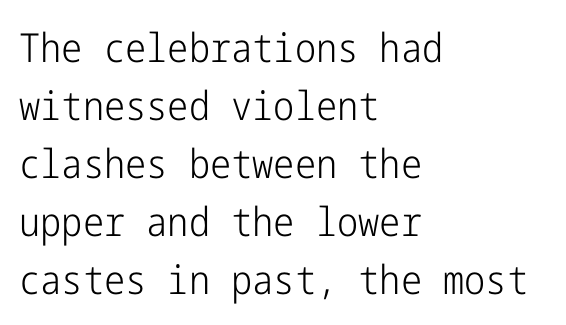
This rendering leaves character spacing at its baseline value. This reads as an unemphasized weight, regular at the heaviest. The lines sit at an ordinary, default distance from one another. Anything drawn beneath the words? Only blank space. The lines are quadded left. Look at the bottom of the vertical strokes: they stop flat, with no serifs.
